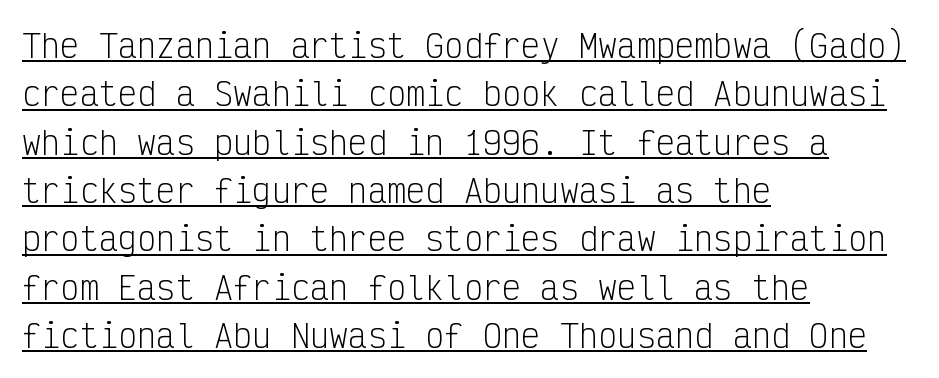
Serif or sans? Sans — the stroke terminals are bare. Monospaced: the letters line up in strict vertical columns. The lines sit at an ordinary, default distance from one another. Italic? Not at all — the glyphs are vertical.
